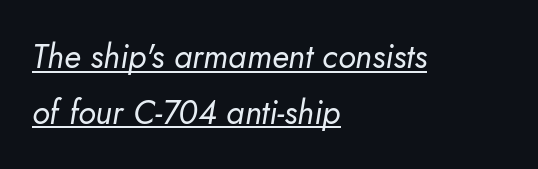
{"italic": "yes", "lean": "right", "slant_degrees": 10, "bold": "no", "weight": "regular", "width": "normal", "stroke_contrast": "low", "x_height": "small", "monospaced": "no", "underline": "yes", "align": "left", "line_spacing": "normal", "line_spacing_ratio": 1.69, "letter_spacing": "normal", "letter_spacing_em": 0.0, "glyph_px": 33}
